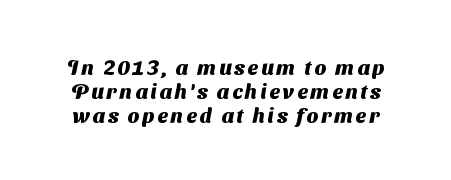
{"bold": "yes", "underline": "no", "line_spacing": "tight", "line_spacing_ratio": 1.14, "glyph_px": 21}
